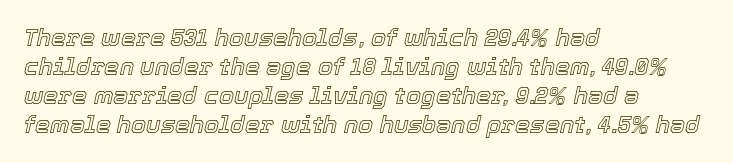
{"italic": "yes", "lean": "right", "slant_degrees": 12, "underline": "no", "align": "left", "line_spacing_ratio": 1.21, "letter_spacing": "normal", "letter_spacing_em": 0.0, "glyph_px": 24}
